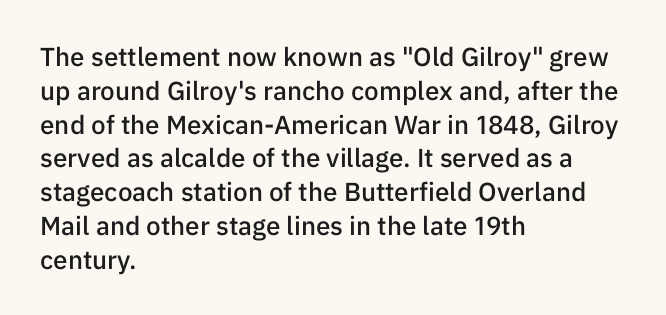
The image shows 26 px text type, upright; set left-aligned, normal line spacing (1.3x), normal letter spacing, not underlined.
